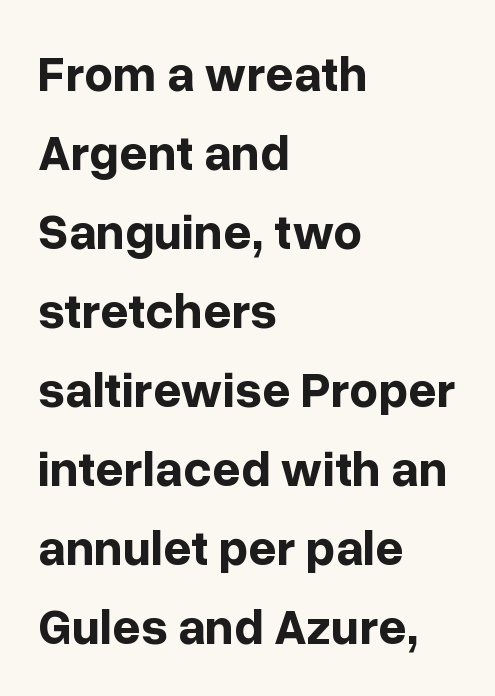
Strong, thick strokes mark this as bold type. This rendering uses left alignment, leaving the right contour irregular. Interline gaps are of average width in this sample. Glance below the letters and you will spot only blank space. The face used here is proportionally spaced, like ordinary book or web type. Standard letterfit; no display-style spreading of the glyphs.
